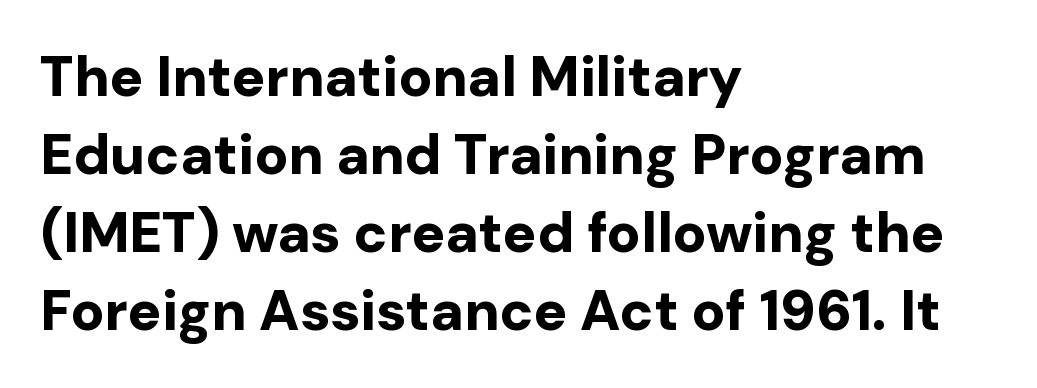
{"serif": "no", "italic": "no", "bold": "yes", "weight": "bold", "width": "normal", "stroke_contrast": "low", "x_height": "medium", "monospaced": "no", "underline": "no", "align": "left", "line_spacing": "normal", "line_spacing_ratio": 1.39, "letter_spacing": "normal", "letter_spacing_em": 0.0, "glyph_px": 56}
